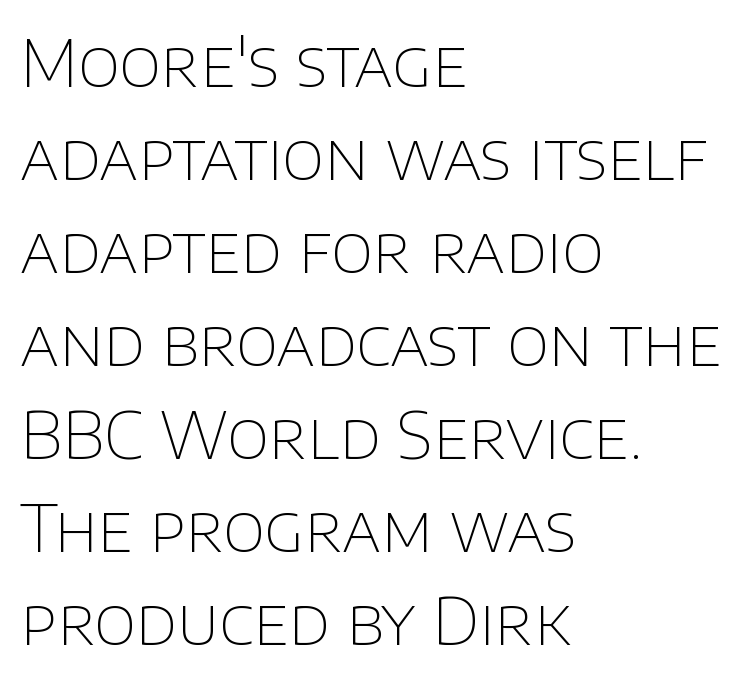
Honestly, there is no underline to notice here at all. Words appear dense and cohesive because spacing is normal. Summary of vertical rhythm: regular, with standard interline spacing. Vertical strokes here are truly vertical. The rendering shows plain stroke endings on the letterforms — a sans-serif design. Is this a fixed-width face? No — the glyphs have proportional, varying widths.
